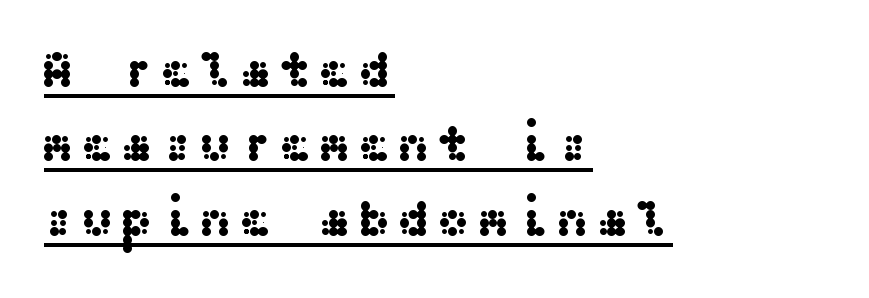
To sum up the face: it is a sans, with no serifs. In designer terms, the underline attribute is active on this setting. The setting favours the left margin, as ordinary paragraphs usually do. Posture: straight, roman, zero tilt.
